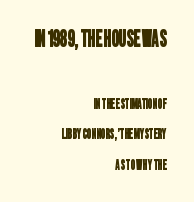
The image shows 23 px text type; set right-aligned, loose line spacing (2.19x), normal letter spacing, not underlined; the first (top) block is 1.64x larger.
